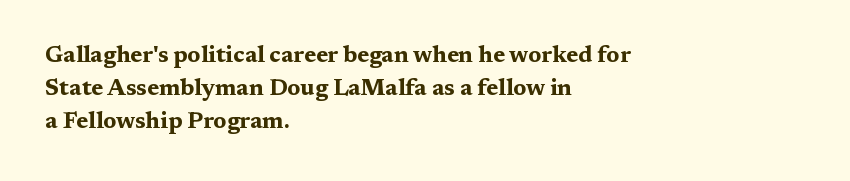
The image shows 23 px bold type, upright; set left-aligned, normal line spacing (1.44x), normal letter spacing, not underlined.
